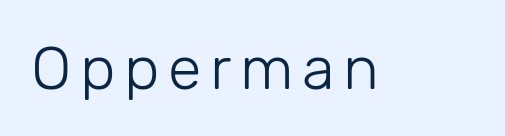
Q: Is the text bold? A: No.
Q: Is the text italic (slanted)? A: No, it is upright.
Q: Is the typeface a serif or a sans-serif typeface? A: Sans-serif.
Q: Is the text underlined? A: No.
Q: Width (condensed, normal, or wide)? A: Normal.
Q: Stroke contrast? A: Low.
Q: x-height? A: Medium.
Q: Monospaced? A: No.
